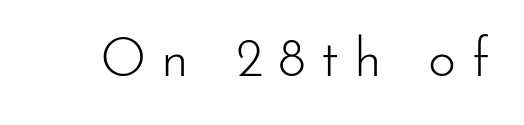
Q: Is the text bold? A: No.
Q: Is the text italic (slanted)? A: No, it is upright.
Q: Is the typeface a serif or a sans-serif typeface? A: Sans-serif.
Q: Is the text underlined? A: No.
Q: Is the spacing between letters normal or unusually wide? A: Unusually wide.
Q: Width (condensed, normal, or wide)? A: Normal.
Q: Stroke contrast? A: Low.
Q: x-height? A: Small.
Q: Monospaced? A: No.
